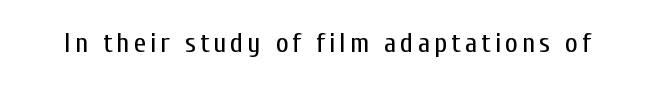
Letters have the restrained weight of plain body copy at most. Lines of text with bare space underneath. Serif or sans? Sans — the stroke terminals are bare. This sample uses an upright cut, with every glyph sitting square on the baseline. Character widths vary here, with narrow letters taking less room than wide ones.
